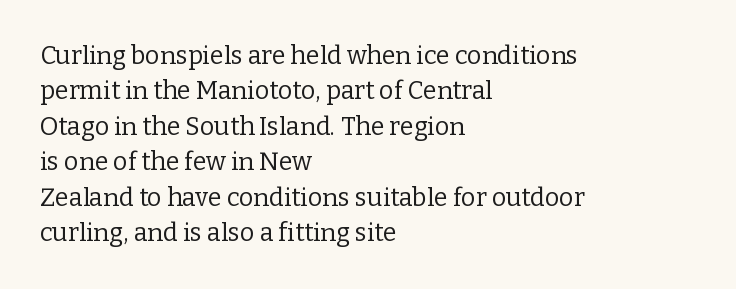
Q: Is the text bold? A: No.
Q: Is the text italic (slanted)? A: No, it is upright.
Q: Is the text underlined? A: No.
Q: How is the paragraph aligned? A: Left-aligned.
Q: Is the spacing between letters normal or unusually wide? A: Normal.
Q: Is the spacing between lines tight, normal or loose? A: Normal.
